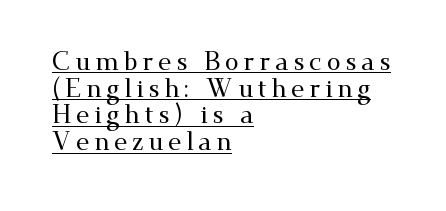
This rendering uses left alignment, leaving the right contour irregular. Line spacing here is tight. Honestly, the underline is the first thing you notice here. Designer's note — italics off, roman on.
